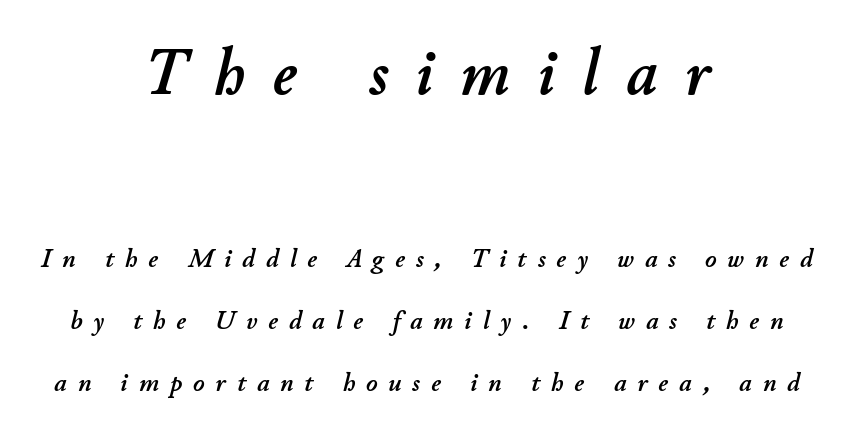
You could not count columns in this text — the font is proportionally spaced. Compared with typical paragraphs, the rows here are farther apart. Just letters on the line, the space beneath them empty. The more generous point size was reserved for the upper chunk. Alignment: centered.
